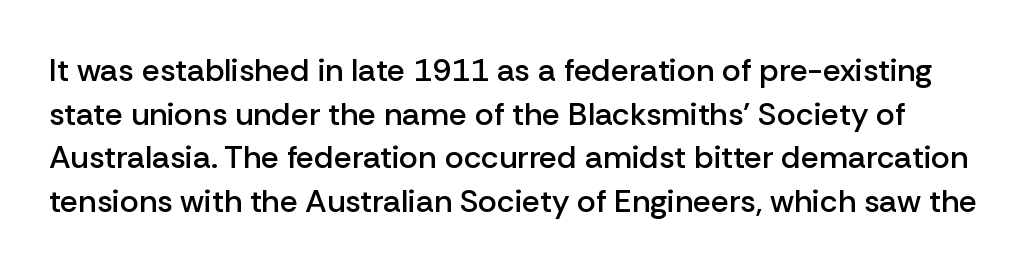
Type style note: lacks serifs. Glyph-to-glyph distance matches everyday printed text. Honestly, the row spacing looks completely unremarkable. The letters stand upright; this is a roman face. A typesetter would call this proportional, since set widths differ per character. Compared with an ordinary text face, these strokes are moderately heavier — a semibold.
